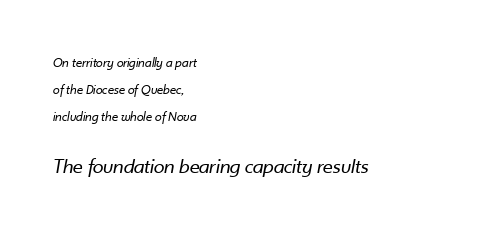
Is there much room between lines? Yes — plenty of vertical air separates them. The tracking reads as untouched default to a designer's eye. The later block is typeset at a bigger size than the earlier block. Notice how the stems are inclined rather than vertical — that's the hallmark of italics.
